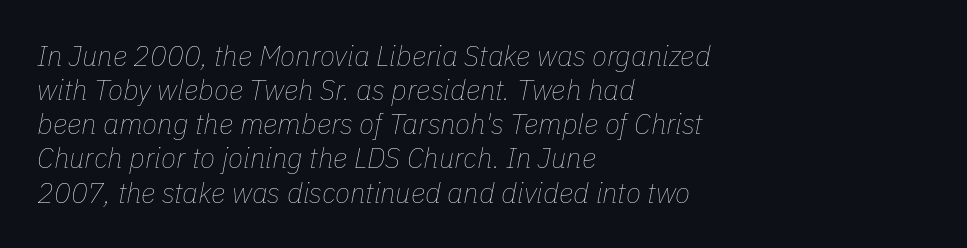
Visually the block forms a straight wall on the left and a jagged coastline on the right. These lines were composed using italics. Spacing verdict: proportional, widths tailored to each character. These glyphs show unthickened strokes, regular width or finer. There is no visible air inserted between adjacent glyphs. The area under the type is left untouched.
